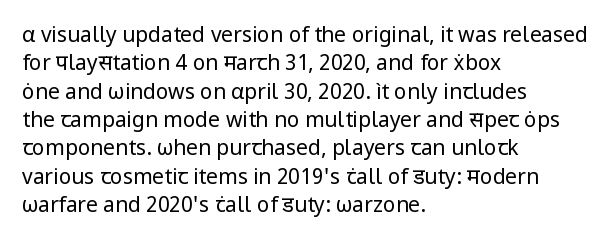
Q: Is the text bold? A: No.
Q: Is the text italic (slanted)? A: No, it is upright.
Q: Is the text underlined? A: No.
Q: How is the paragraph aligned? A: Left-aligned.
Q: Is the spacing between letters normal or unusually wide? A: Normal.
Q: Is the spacing between lines tight, normal or loose? A: Normal.
